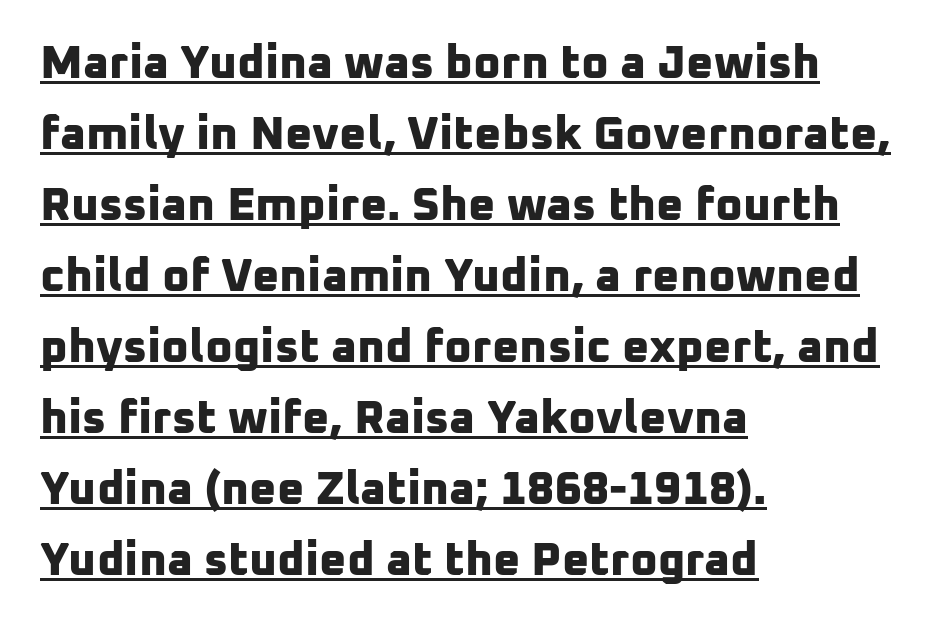
What weight is shown? A full bold with thick strokes. The face used here is rendered with its standard letterfit. The leading is moderate, giving the passage an even texture. Each line starts at the same left margin while the right side varies. These lines are composed in type without serifs.
